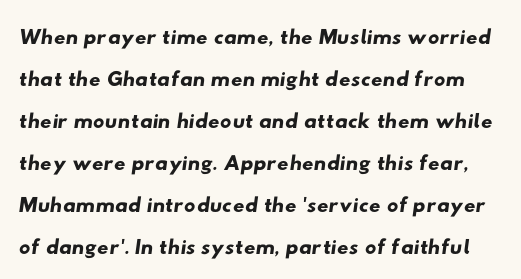
Tracking here is standard; glyphs follow each other at the usual distance. The text was rendered using a sans face with plain stroke endings. The passage shown stacks its lines at a standard gap. Decoration check: the copy has no underline.
